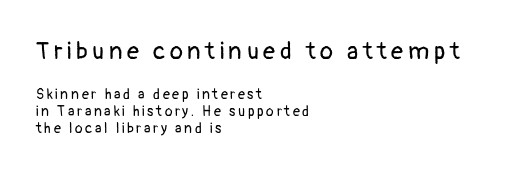
The image shows 24 px text type, upright; set left-aligned, line spacing 1.23x, not underlined; the first (top) block is 1.71x larger.
